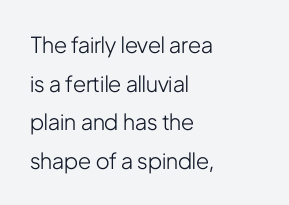
{"italic": "no", "bold": "no", "underline": "no", "align": "left", "line_spacing_ratio": 1.76, "letter_spacing": "normal", "letter_spacing_em": 0.0, "glyph_px": 22}
